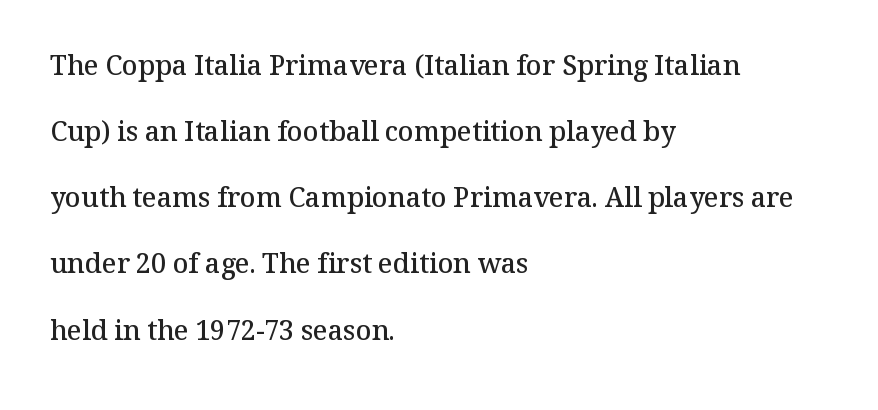
Q: Is the text bold? A: Semi-bold.
Q: Is the text italic (slanted)? A: No, it is upright.
Q: Is the text underlined? A: No.
Q: How is the paragraph aligned? A: Left-aligned.
Q: Is the spacing between letters normal or unusually wide? A: Normal.
Q: Is the spacing between lines tight, normal or loose? A: Loose.
